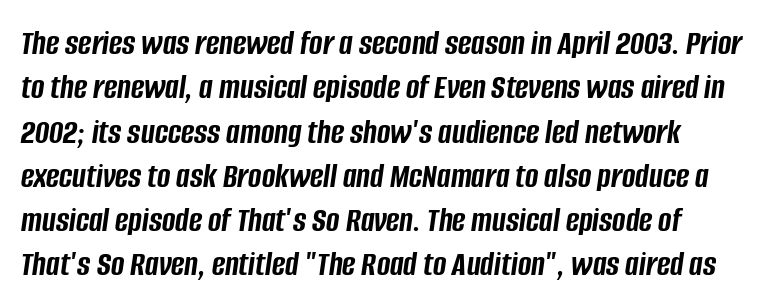
Q: Is the text bold? A: Yes.
Q: Is the text italic (slanted)? A: Yes, it leans right by about 8 degrees.
Q: Is the text underlined? A: No.
Q: Is the spacing between letters normal or unusually wide? A: Normal.
Q: Width (condensed, normal, or wide)? A: Condensed.
Q: Stroke contrast? A: Low.
Q: x-height? A: Large.
Q: Monospaced? A: No.
